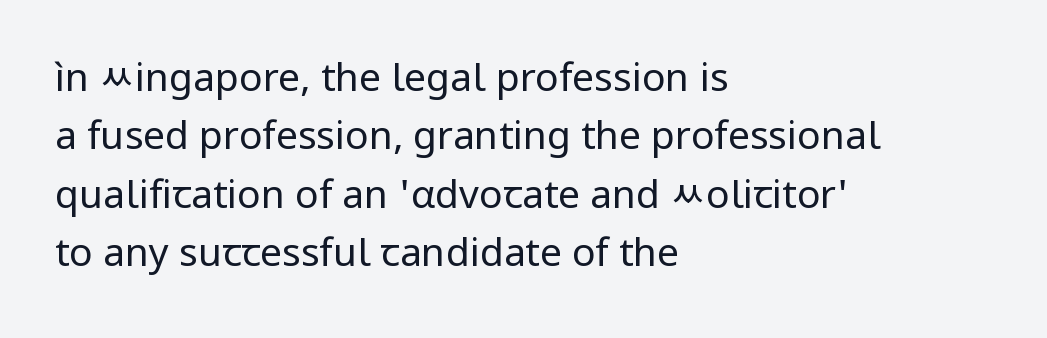
Q: Is the text bold? A: No.
Q: Is the text italic (slanted)? A: No, it is upright.
Q: Is the typeface a serif or a sans-serif typeface? A: Sans-serif.
Q: Is the text underlined? A: No.
Q: How is the paragraph aligned? A: Left-aligned.
Q: Is the spacing between letters normal or unusually wide? A: Normal.
Q: Is the spacing between lines tight, normal or loose? A: Normal.
Q: Width (condensed, normal, or wide)? A: Normal.
Q: Stroke contrast? A: Low.
Q: x-height? A: Medium.
Q: Monospaced? A: No.
